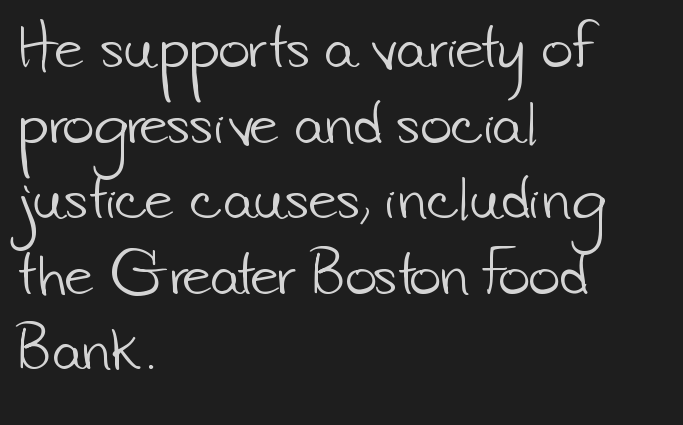
Leftover space on each line is placed entirely after the last word. The letterforms sit at book weight or below. Looks like regular typesetting: each glyph gets only the width it needs. What's the leading like? Ordinary, nothing unusual. Each row of text sits above clean, open space.
